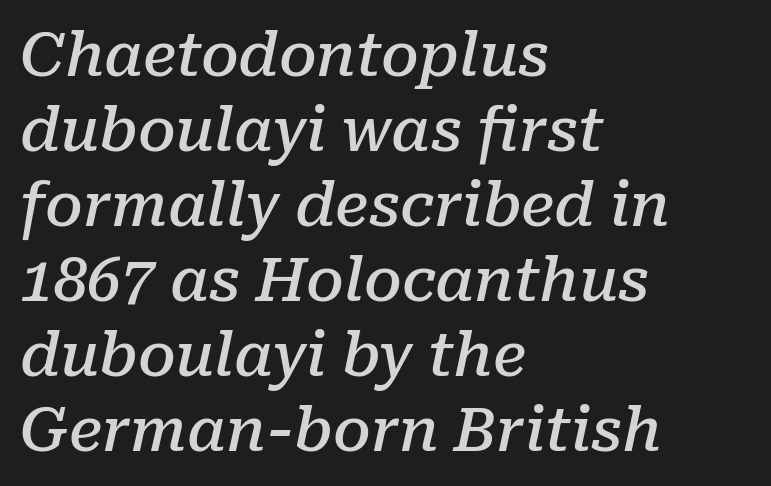
The image shows 60 px semibold serif type, italic (leaning right); set left-aligned, normal line spacing (1.25x), normal letter spacing, not underlined; low stroke contrast and a medium x-height.
